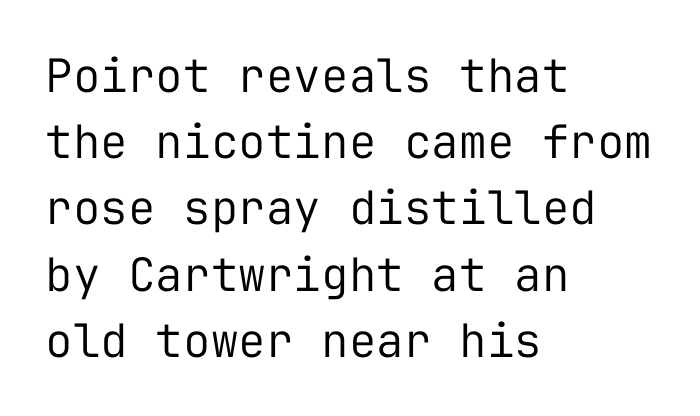
The image shows 46 px regular-weight sans-serif type, upright, monospaced; set left-aligned, normal line spacing (1.44x), normal letter spacing, not underlined; low stroke contrast and a medium x-height.
